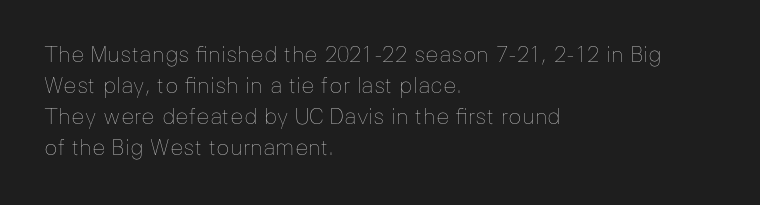
{"italic": "no", "bold": "no", "underline": "no", "align": "left", "line_spacing": "normal", "line_spacing_ratio": 1.41, "letter_spacing": "normal", "letter_spacing_em": 0.0, "glyph_px": 22}
